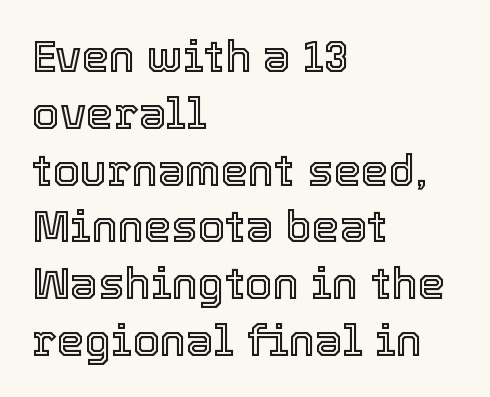
Q: Is the text italic (slanted)? A: No, it is upright.
Q: Is the text underlined? A: No.
Q: How is the paragraph aligned? A: Left-aligned.
Q: Is the spacing between letters normal or unusually wide? A: Normal.
Q: Is the spacing between lines tight, normal or loose? A: Normal.
Q: Width (condensed, normal, or wide)? A: Normal.
Q: x-height? A: Medium.
Q: Monospaced? A: No.
